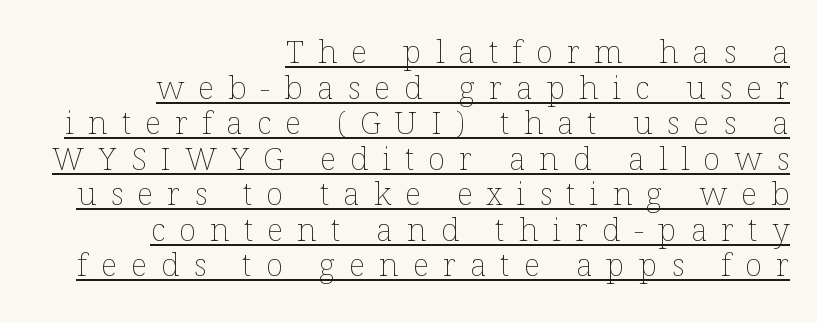
Emphasis is given by a line drawn under the lettering. The font is comparable to plain body text, perhaps lighter. The horizontal fit of the characters is loose and conspicuously gappy. A roman cut, with each character standing at attention. The lines are quadded right. A typesetter would call this proportional, since set widths differ per character.
